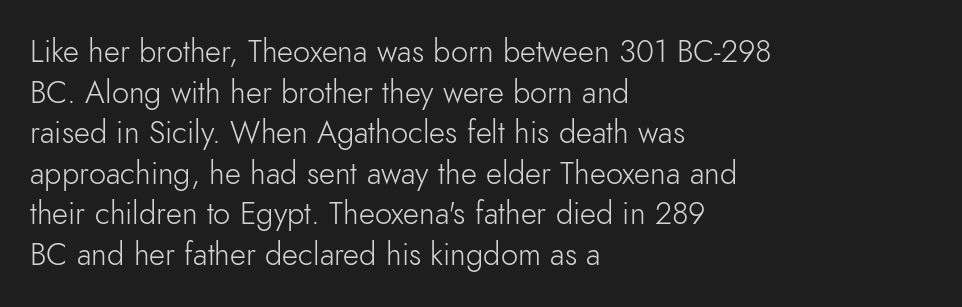
{"serif": "no", "italic": "no", "bold": "no", "weight": "light", "width": "normal", "stroke_contrast": "low", "x_height": "small", "monospaced": "no", "underline": "no", "align": "left", "line_spacing": "normal", "line_spacing_ratio": 1.31, "letter_spacing": "normal", "letter_spacing_em": 0.0, "glyph_px": 31}
